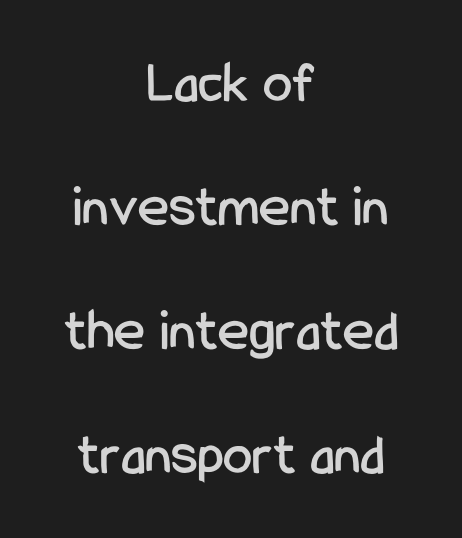
This rendering uses center alignment, leaving both contours irregular but symmetric. Baseline-to-baseline distance is far greater than the letter height. Designer's note — italics off, roman on. Think of a printed novel: that variable character pitch is what you see here. Beneath every word, the page is bare.
